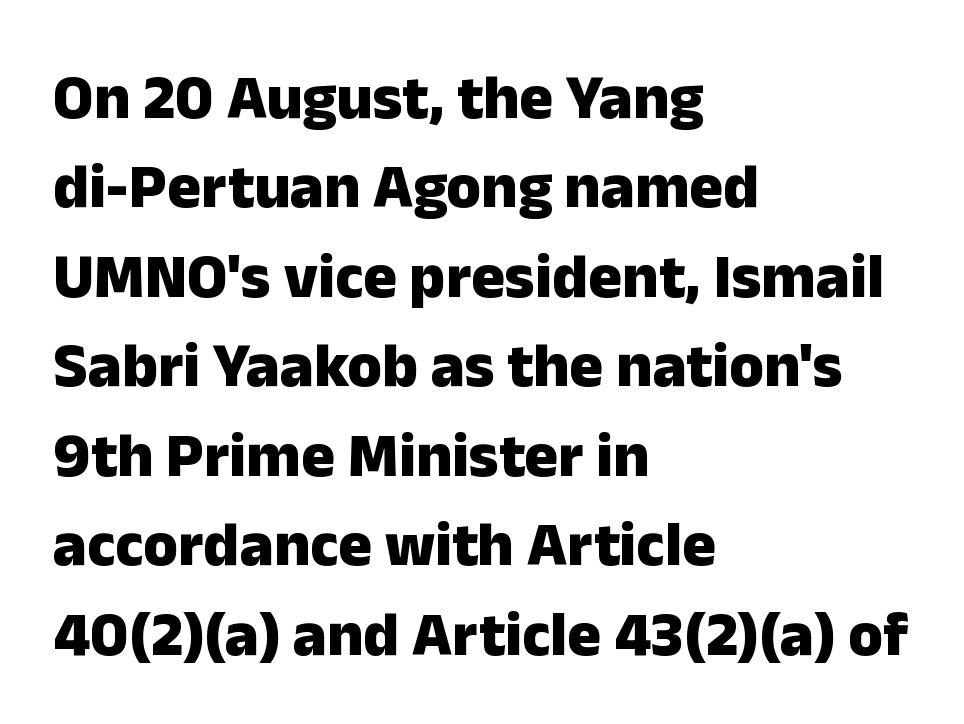
The image shows 63 px heavy sans-serif type, upright; set left-aligned, normal line spacing (1.42x), normal letter spacing, not underlined; low stroke contrast and a medium x-height.
